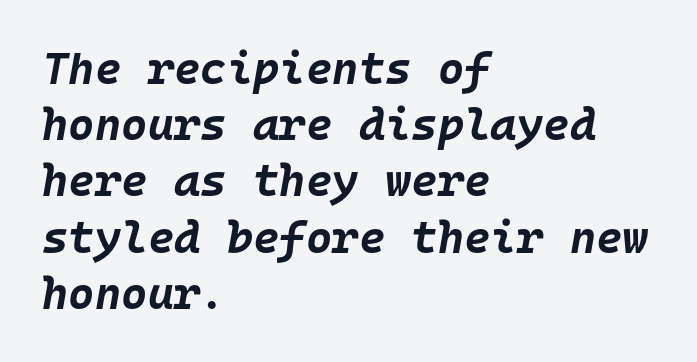
Q: Is the text bold? A: Yes.
Q: Is the text italic (slanted)? A: Yes, it leans right by about 10 degrees.
Q: Is the text underlined? A: No.
Q: How is the paragraph aligned? A: Left-aligned.
Q: Is the spacing between letters normal or unusually wide? A: Normal.
Q: Is the spacing between lines tight, normal or loose? A: Normal.
Q: Width (condensed, normal, or wide)? A: Normal.
Q: Stroke contrast? A: Low.
Q: x-height? A: Large.
Q: Monospaced? A: Yes.
